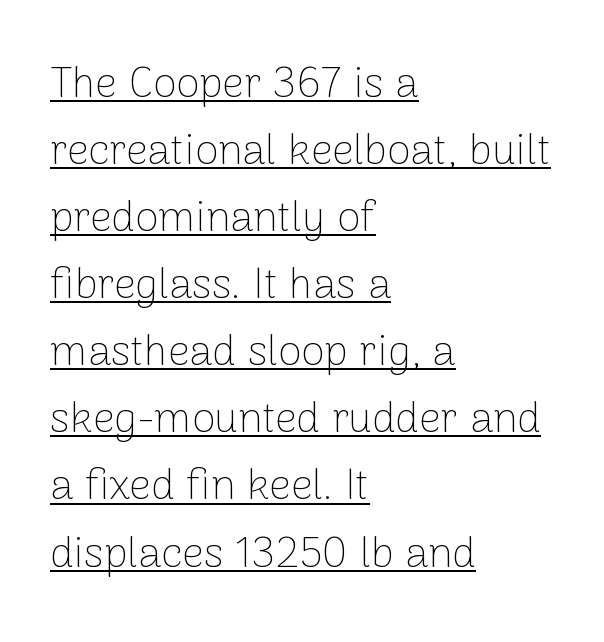
Q: Is the text bold? A: No.
Q: Is the text italic (slanted)? A: No, it is upright.
Q: Is the typeface a serif or a sans-serif typeface? A: Sans-serif.
Q: Is the text underlined? A: Yes.
Q: How is the paragraph aligned? A: Left-aligned.
Q: Is the spacing between letters normal or unusually wide? A: Normal.
Q: Is the spacing between lines tight, normal or loose? A: Normal.
Q: Width (condensed, normal, or wide)? A: Normal.
Q: Stroke contrast? A: Low.
Q: x-height? A: Medium.
Q: Monospaced? A: No.
